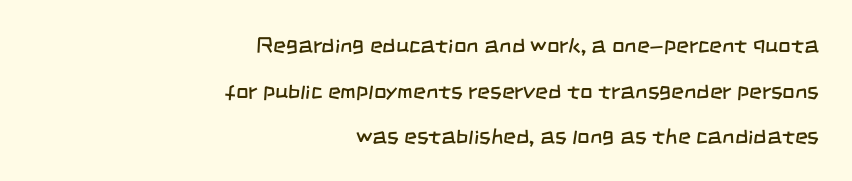
{"bold": "no", "underline": "no", "align": "right", "line_spacing": "loose", "line_spacing_ratio": 2.07, "letter_spacing": "normal", "letter_spacing_em": 0.0, "glyph_px": 22}
